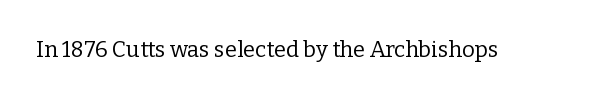
The image shows 22 px text type, upright; set normal letter spacing, not underlined.
